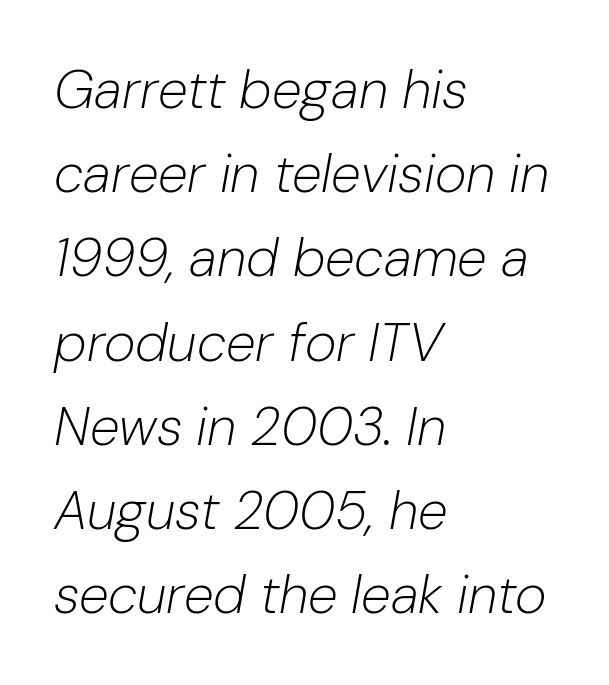
The image shows 54 px light type, italic (leaning right); set left-aligned, normal line spacing (1.56x), normal letter spacing, not underlined; low stroke contrast and a medium x-height.
